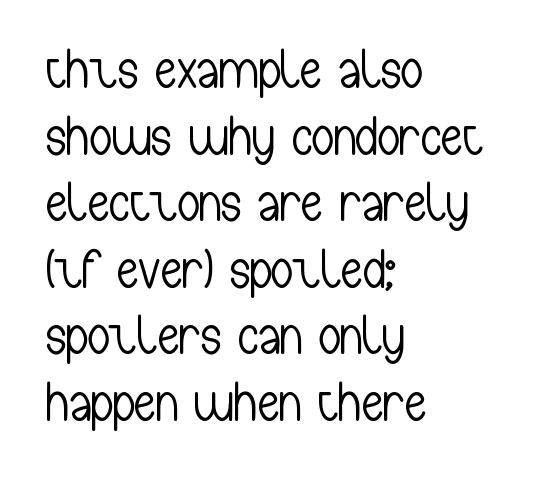
{"serif": "no", "italic": "no", "bold": "no", "weight": "light", "width": "condensed", "stroke_contrast": "low", "x_height": "medium", "monospaced": "no", "underline": "no", "align": "left", "line_spacing_ratio": 1.21, "letter_spacing": "normal", "letter_spacing_em": 0.0, "glyph_px": 55}
